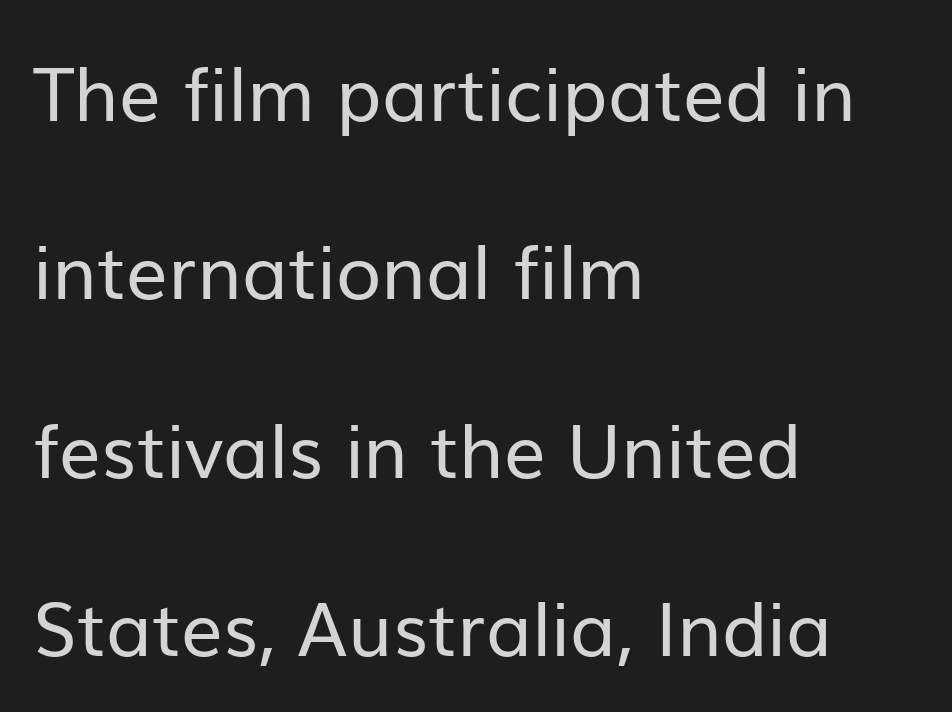
The image shows 74 px regular-weight sans-serif type, upright; set left-aligned, loose line spacing (2.41x), normal letter spacing, not underlined; low stroke contrast and a medium x-height.
